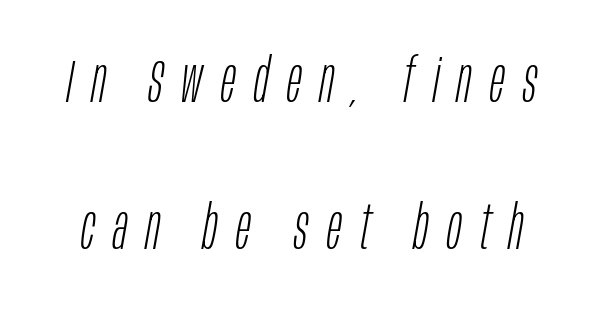
Q: Is the text bold? A: No.
Q: Is the text italic (slanted)? A: Yes, it leans right by about 10 degrees.
Q: Is the text underlined? A: No.
Q: Is the spacing between letters normal or unusually wide? A: Unusually wide.
Q: Is the spacing between lines tight, normal or loose? A: Loose.
Q: Width (condensed, normal, or wide)? A: Condensed.
Q: Stroke contrast? A: Low.
Q: x-height? A: Large.
Q: Monospaced? A: No.
